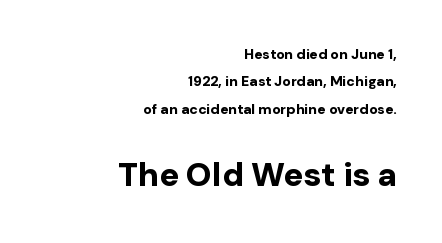
The image shows 33 px bold sans-serif type, upright; set right-aligned, loose line spacing (1.95x), normal letter spacing, not underlined; the second (bottom) block is 2.36x larger; low stroke contrast and a medium x-height.
